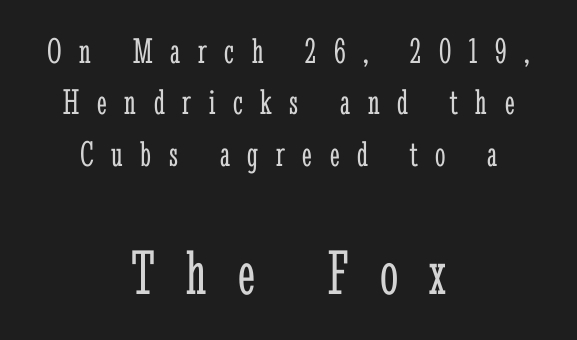
Q: Is the text bold? A: No.
Q: Is the text italic (slanted)? A: No, it is upright.
Q: Is the typeface a serif or a sans-serif typeface? A: Serif.
Q: Is the text underlined? A: No.
Q: How is the paragraph aligned? A: Centered.
Q: Is the spacing between letters normal or unusually wide? A: Unusually wide.
Q: Is the spacing between lines tight, normal or loose? A: Normal.
Q: Which block of text is set in a larger size, the first (top) or the second (bottom)? A: The second (bottom) one.
Q: Width (condensed, normal, or wide)? A: Condensed.
Q: Stroke contrast? A: Low.
Q: x-height? A: Medium.
Q: Monospaced? A: No.
